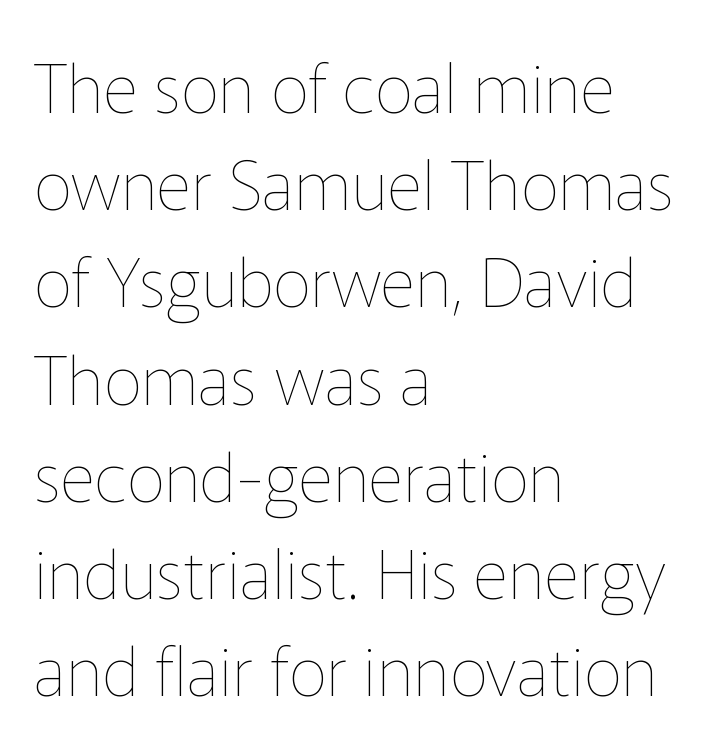
Varying glyph widths throughout — classic text-font behaviour. The font's upright variant was chosen for this text. The tracking reads as untouched default to a designer's eye. The gap between lines stays unmarked.
